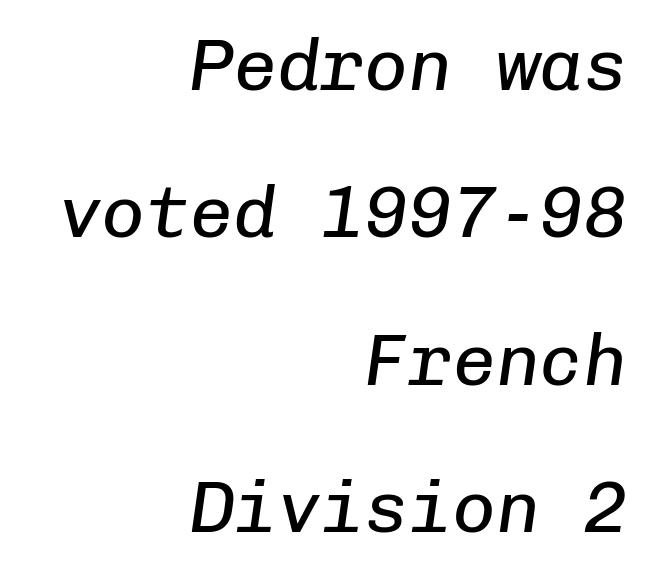
{"italic": "yes", "lean": "right", "slant_degrees": 8, "bold": "no", "weight": "regular", "width": "normal", "stroke_contrast": "low", "x_height": "medium", "monospaced": "yes", "underline": "no", "align": "right", "line_spacing": "loose", "line_spacing_ratio": 2.02, "letter_spacing": "normal", "letter_spacing_em": 0.0, "glyph_px": 73}
